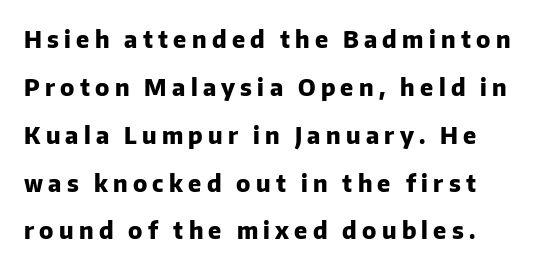
Q: Is the text bold? A: Yes.
Q: Is the text italic (slanted)? A: No, it is upright.
Q: Is the text underlined? A: No.
Q: Is the spacing between letters normal or unusually wide? A: Unusually wide.
Q: Is the spacing between lines tight, normal or loose? A: Loose.
